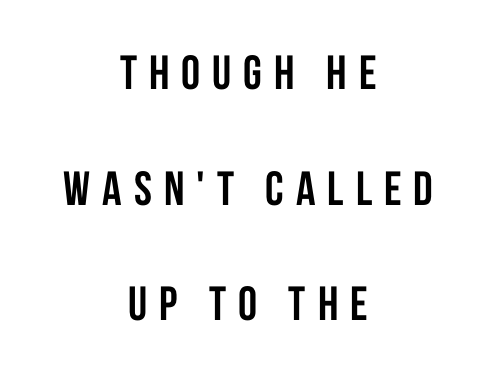
{"serif": "no", "italic": "no", "bold": "yes", "weight": "semibold", "width": "condensed", "stroke_contrast": "low", "x_height": "large", "monospaced": "no", "underline": "no", "align": "center", "line_spacing": "loose", "line_spacing_ratio": 2.41, "letter_spacing": "wide", "letter_spacing_em": 0.25, "glyph_px": 48}
